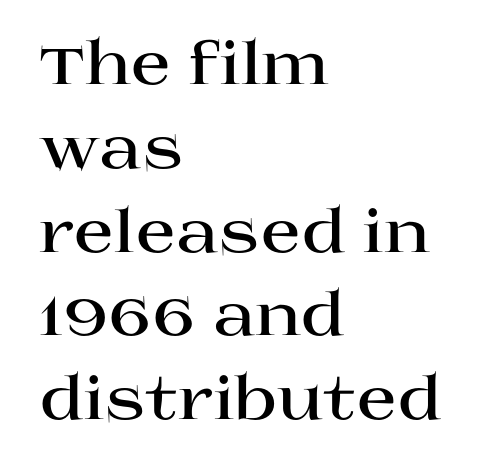
{"serif": "yes", "italic": "no", "bold": "yes", "weight": "bold", "width": "wide", "stroke_contrast": "high", "x_height": "large", "monospaced": "no", "underline": "no", "align": "left", "line_spacing": "normal", "line_spacing_ratio": 1.42, "letter_spacing": "normal", "letter_spacing_em": 0.0, "glyph_px": 59}
